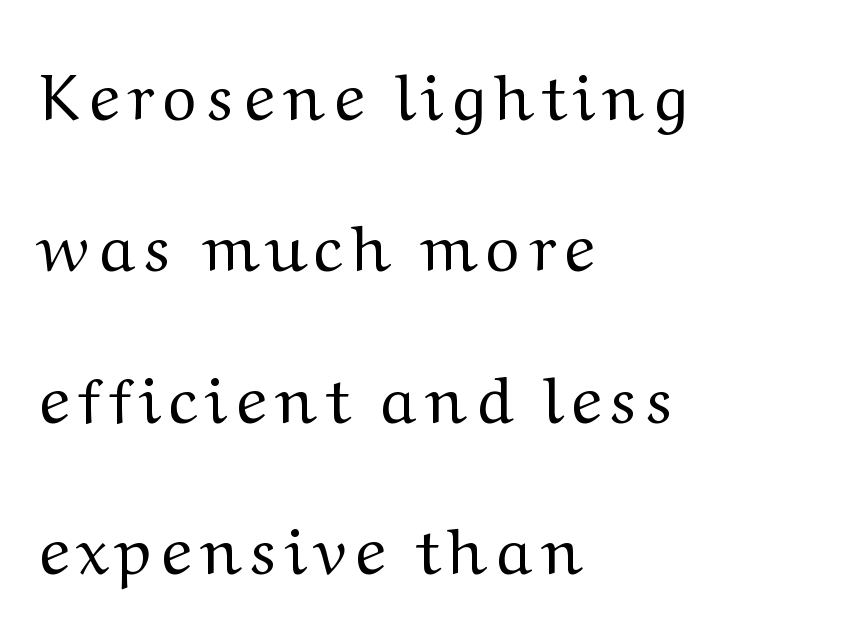
{"serif": "yes", "italic": "no", "bold": "no", "weight": "regular", "width": "normal", "stroke_contrast": "medium", "x_height": "medium", "monospaced": "no", "underline": "no", "align": "left", "line_spacing": "loose", "line_spacing_ratio": 2.33, "glyph_px": 65}
